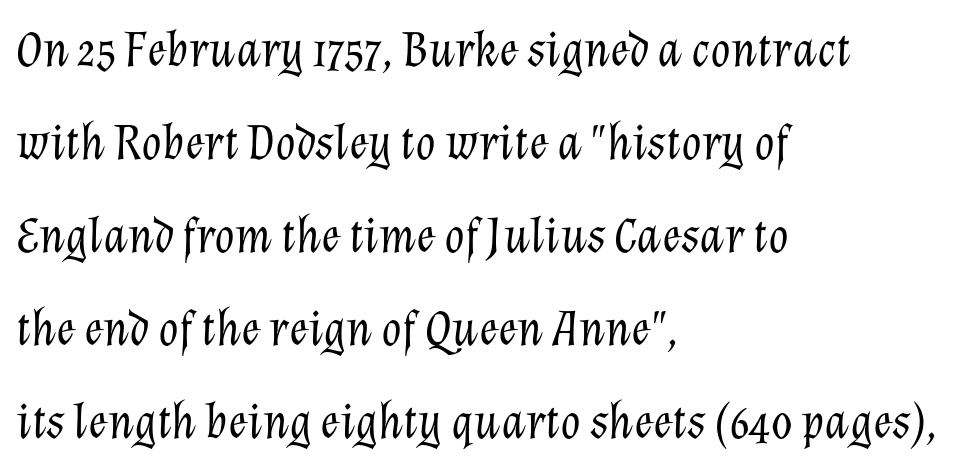
Q: Is the text bold? A: No.
Q: Is the text italic (slanted)? A: Yes, it leans right by about 12 degrees.
Q: Is the text underlined? A: No.
Q: How is the paragraph aligned? A: Left-aligned.
Q: Is the spacing between letters normal or unusually wide? A: Normal.
Q: Width (condensed, normal, or wide)? A: Normal.
Q: Stroke contrast? A: Low.
Q: x-height? A: Medium.
Q: Monospaced? A: No.
